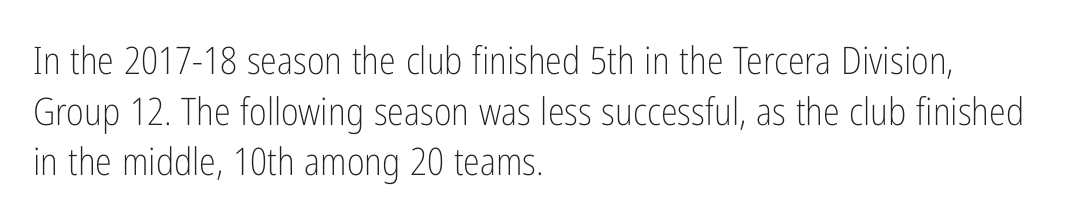
Is the letter spacing exaggerated? No — it looks like the ordinary default. The space directly below the letters is spotless. These lines are composed in type without serifs. The designer left line spacing at the default.
